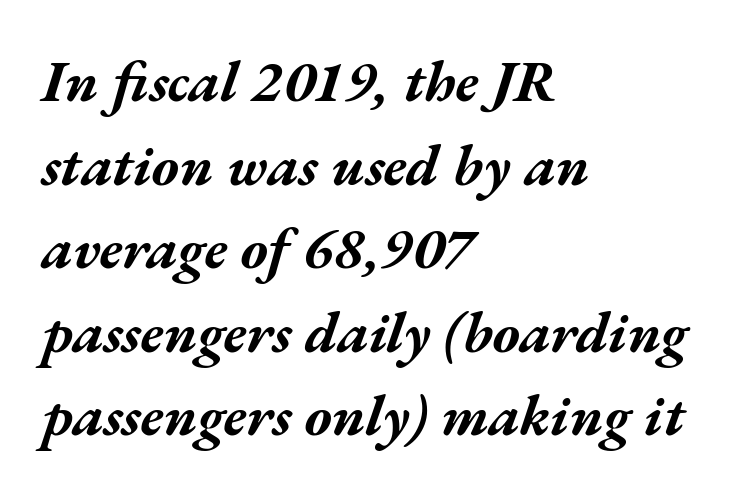
Q: Is the text bold? A: Yes.
Q: Is the text italic (slanted)? A: Yes, it leans right by about 17 degrees.
Q: Is the text underlined? A: No.
Q: How is the paragraph aligned? A: Left-aligned.
Q: Is the spacing between letters normal or unusually wide? A: Normal.
Q: Is the spacing between lines tight, normal or loose? A: Normal.
Q: Width (condensed, normal, or wide)? A: Wide.
Q: Stroke contrast? A: Medium.
Q: x-height? A: Medium.
Q: Monospaced? A: No.
